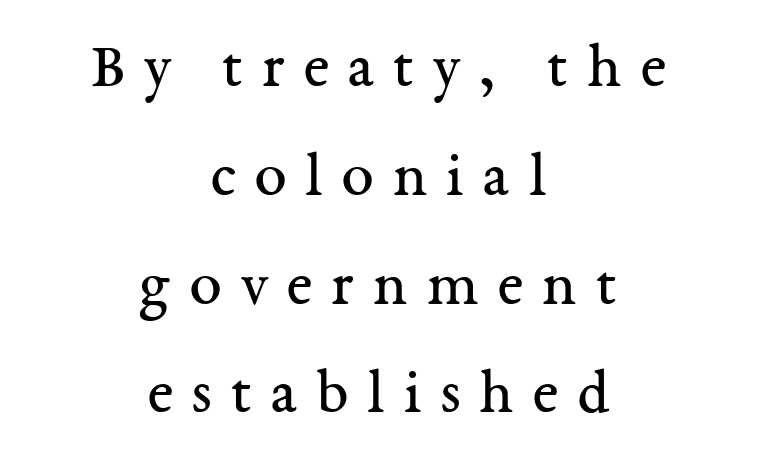
The image shows 64 px regular-weight serif type, upright; set centered, normal line spacing (1.7x), unusually wide letter spacing (+0.3 em), not underlined; medium stroke contrast and a medium x-height.
